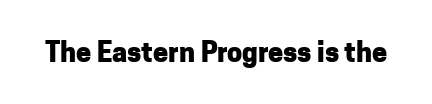
{"italic": "no", "bold": "yes", "underline": "no", "letter_spacing": "normal", "letter_spacing_em": 0.0, "glyph_px": 27}
